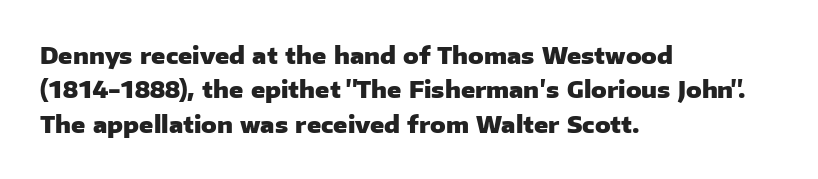
{"italic": "no", "bold": "yes", "underline": "no", "align": "left", "line_spacing": "normal", "line_spacing_ratio": 1.5, "letter_spacing": "normal", "letter_spacing_em": 0.0, "glyph_px": 23}
